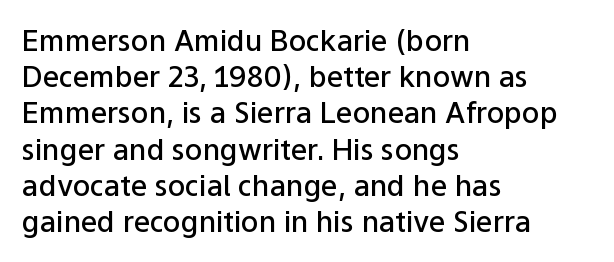
{"serif": "no", "italic": "no", "bold": "semi", "weight": "semibold", "width": "normal", "stroke_contrast": "low", "x_height": "medium", "monospaced": "no", "underline": "no", "align": "left", "line_spacing": "normal", "line_spacing_ratio": 1.25, "letter_spacing": "normal", "letter_spacing_em": 0.0, "glyph_px": 29}
